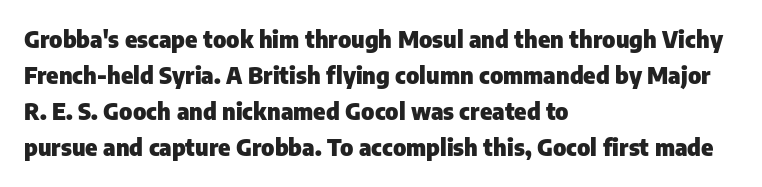
Q: Is the text bold? A: Yes.
Q: Is the text italic (slanted)? A: No, it is upright.
Q: Is the text underlined? A: No.
Q: How is the paragraph aligned? A: Left-aligned.
Q: Is the spacing between letters normal or unusually wide? A: Normal.
Q: Is the spacing between lines tight, normal or loose? A: Normal.
